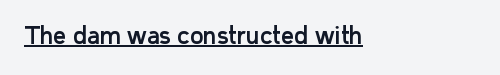
Q: Is the text italic (slanted)? A: No, it is upright.
Q: Is the text underlined? A: Yes.
Q: Is the spacing between letters normal or unusually wide? A: Normal.
